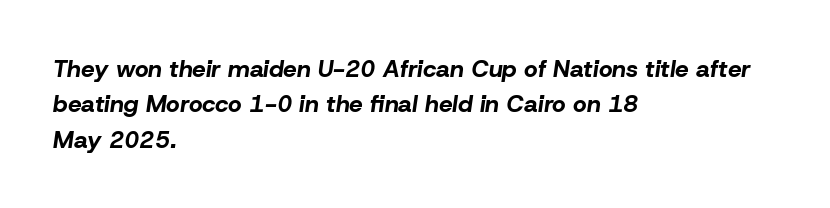
The image shows 24 px bold type, italic (leaning right); set left-aligned, normal line spacing (1.47x), normal letter spacing, not underlined.
